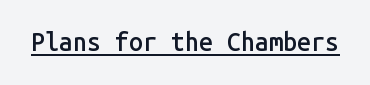
{"italic": "no", "bold": "semi", "underline": "yes", "letter_spacing": "normal", "letter_spacing_em": 0.0, "glyph_px": 25}
